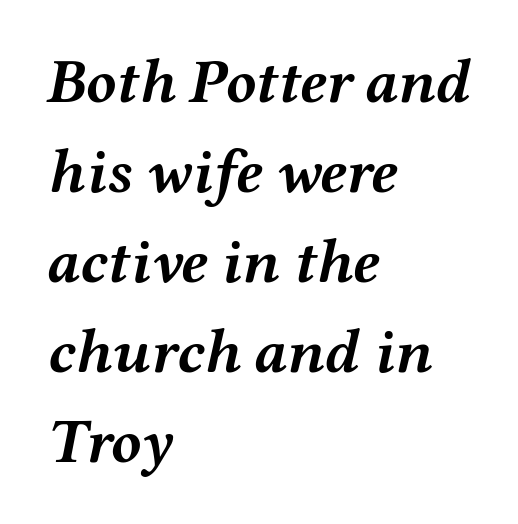
Q: Is the text bold? A: Yes.
Q: Is the text italic (slanted)? A: Yes, it leans right by about 12 degrees.
Q: Is the text underlined? A: No.
Q: How is the paragraph aligned? A: Left-aligned.
Q: Is the spacing between letters normal or unusually wide? A: Normal.
Q: Is the spacing between lines tight, normal or loose? A: Normal.
Q: Width (condensed, normal, or wide)? A: Wide.
Q: Stroke contrast? A: Medium.
Q: x-height? A: Medium.
Q: Monospaced? A: No.
